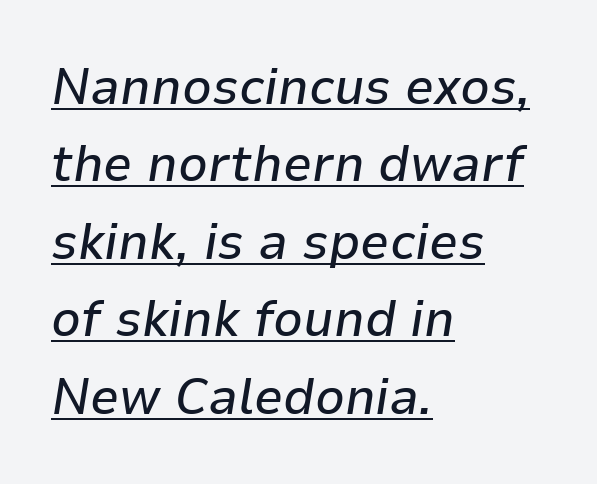
The image shows 52 px text type, italic (leaning right); set left-aligned, normal line spacing (1.49x), normal letter spacing, underlined; low stroke contrast and a medium x-height.
